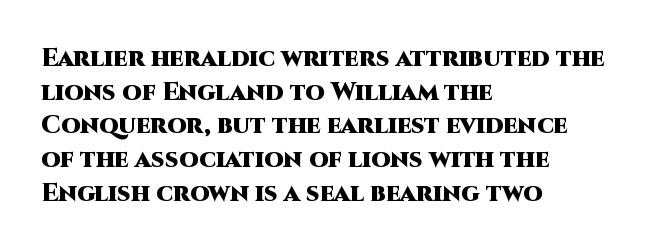
{"italic": "no", "bold": "yes", "underline": "no", "align": "left", "line_spacing": "normal", "line_spacing_ratio": 1.35, "letter_spacing": "normal", "letter_spacing_em": 0.0, "glyph_px": 25}
